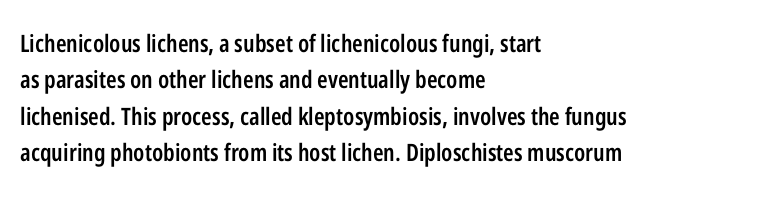
The image shows 24 px text type, upright; set left-aligned, normal line spacing (1.52x), normal letter spacing, not underlined.
